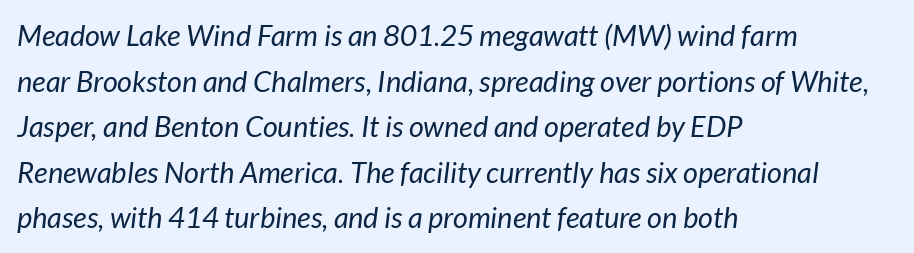
Q: Is the text bold? A: No.
Q: Is the text italic (slanted)? A: Yes, it leans right by about 7 degrees.
Q: Is the text underlined? A: No.
Q: How is the paragraph aligned? A: Left-aligned.
Q: Is the spacing between letters normal or unusually wide? A: Normal.
Q: Is the spacing between lines tight, normal or loose? A: Normal.
Q: Width (condensed, normal, or wide)? A: Normal.
Q: Stroke contrast? A: Low.
Q: x-height? A: Medium.
Q: Monospaced? A: No.
